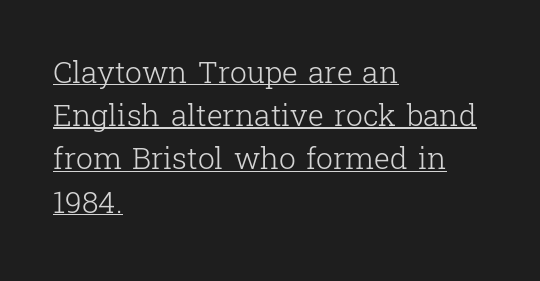
The image shows 30 px light serif type, upright; set left-aligned, normal line spacing (1.44x), normal letter spacing, underlined; low stroke contrast and a medium x-height.
